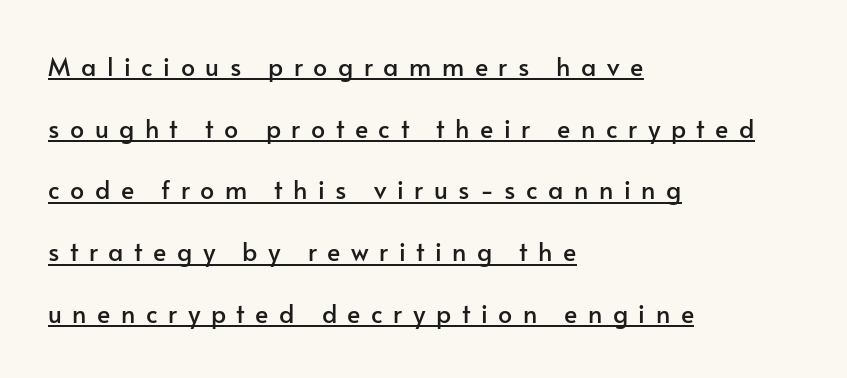
{"italic": "no", "underline": "yes", "align": "left", "line_spacing": "loose", "line_spacing_ratio": 2.47, "letter_spacing": "wide", "letter_spacing_em": 0.42, "glyph_px": 25}
